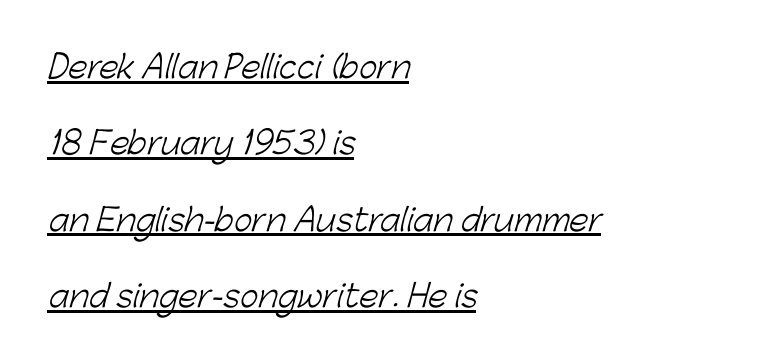
{"serif": "no", "bold": "no", "weight": "light", "width": "normal", "stroke_contrast": "low", "x_height": "medium", "monospaced": "no", "underline": "yes", "align": "left", "line_spacing": "loose", "line_spacing_ratio": 2.46, "letter_spacing": "normal", "letter_spacing_em": 0.0, "glyph_px": 31}
